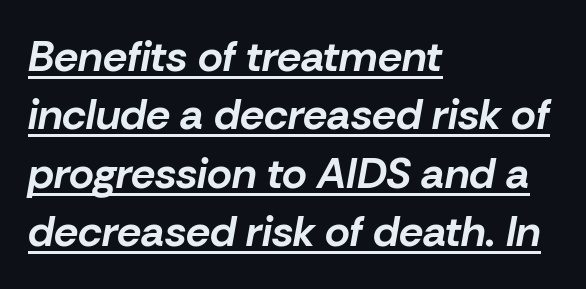
The image shows 43 px bold type, italic (leaning right); set left-aligned, normal line spacing (1.36x), normal letter spacing, underlined; low stroke contrast and a medium x-height.
